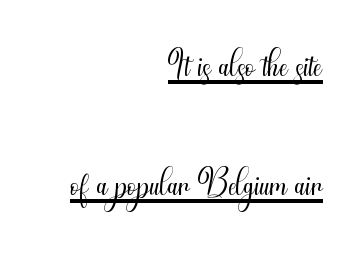
Q: Is the text bold? A: No.
Q: Is the text italic (slanted)? A: Yes.
Q: Is the typeface a serif or a sans-serif typeface? A: Sans-serif.
Q: Is the text underlined? A: Yes.
Q: How is the paragraph aligned? A: Right-aligned.
Q: Is the spacing between letters normal or unusually wide? A: Normal.
Q: Is the spacing between lines tight, normal or loose? A: Loose.
Q: Width (condensed, normal, or wide)? A: Condensed.
Q: Stroke contrast? A: Medium.
Q: x-height? A: Small.
Q: Monospaced? A: No.
